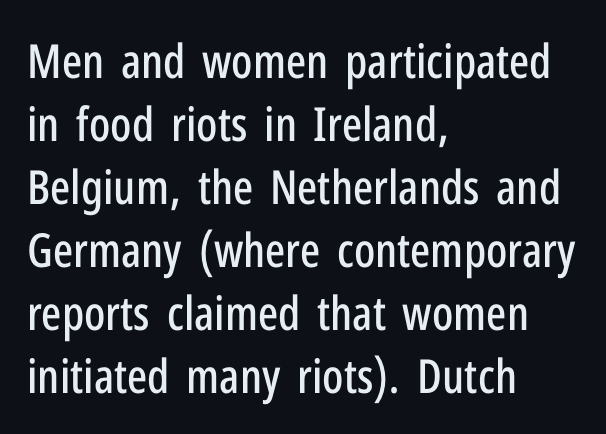
Q: Is the text italic (slanted)? A: No, it is upright.
Q: Is the typeface a serif or a sans-serif typeface? A: Sans-serif.
Q: Is the text underlined? A: No.
Q: How is the paragraph aligned? A: Left-aligned.
Q: Is the spacing between letters normal or unusually wide? A: Normal.
Q: Is the spacing between lines tight, normal or loose? A: Normal.
Q: Width (condensed, normal, or wide)? A: Condensed.
Q: Stroke contrast? A: Low.
Q: x-height? A: Medium.
Q: Monospaced? A: No.
